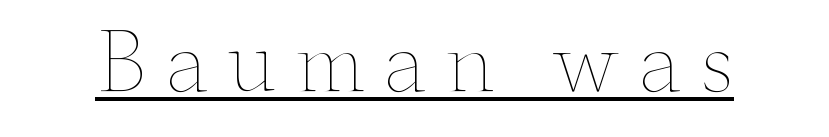
{"italic": "no", "bold": "no", "weight": "thin", "width": "wide", "stroke_contrast": "low", "x_height": "small", "monospaced": "no", "underline": "yes", "letter_spacing": "wide", "letter_spacing_em": 0.21, "glyph_px": 80}
